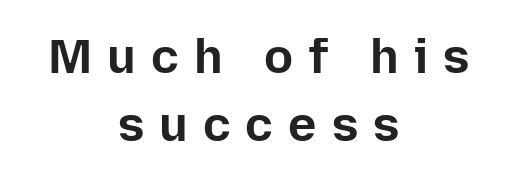
The image shows 48 px bold sans-serif type, upright; set centered, normal line spacing (1.42x), unusually wide letter spacing (+0.31 em), not underlined; low stroke contrast and a medium x-height.
